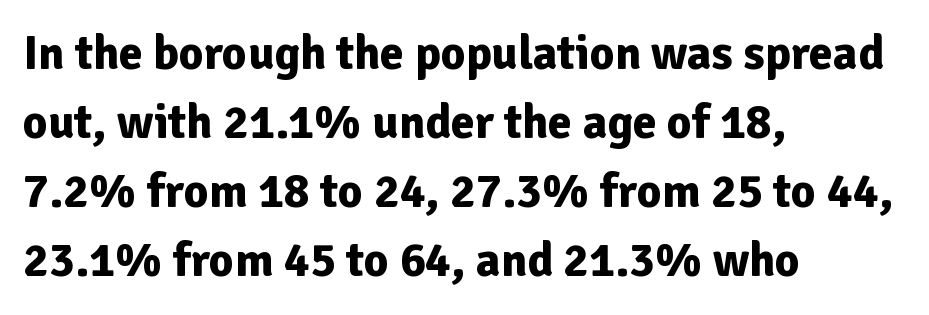
The image shows 48 px bold sans-serif type, upright; set left-aligned, normal line spacing (1.44x), normal letter spacing, not underlined; low stroke contrast and a medium x-height.
